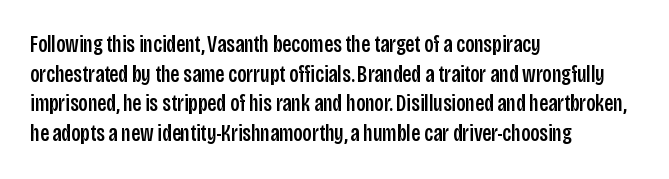
Descenders are the only things crossing below the line. A classic flush-left, rag-right setting is used for this passage. Upright lettering throughout. Quick note: interline space is typical. Letter spacing: default.
